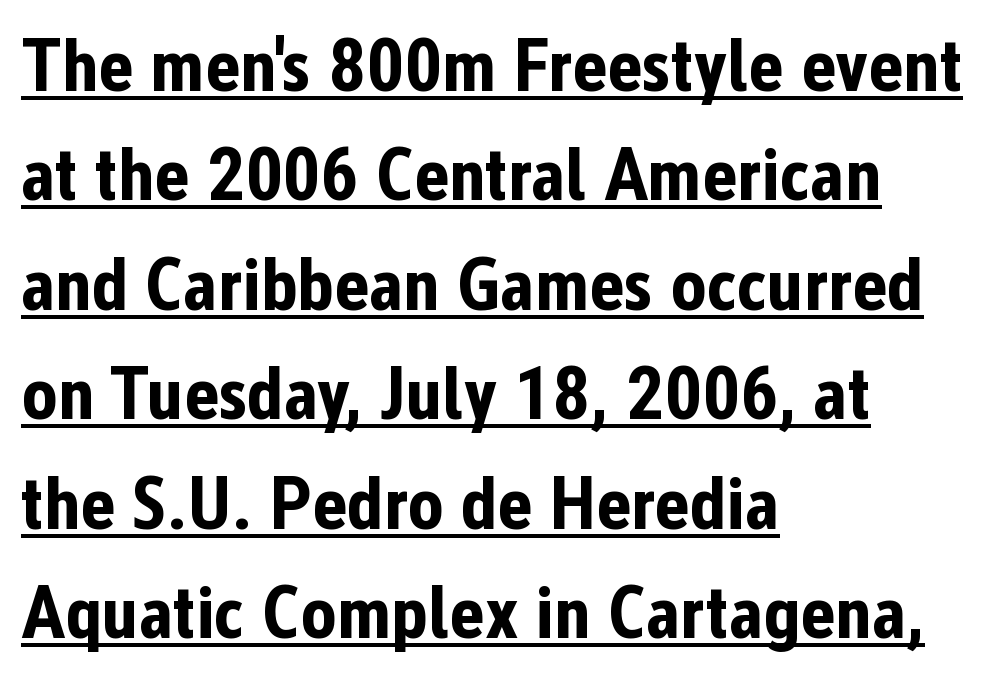
The image shows 75 px bold, condensed sans-serif type, upright; set left-aligned, normal line spacing (1.46x), normal letter spacing, underlined; low stroke contrast and a medium x-height.
